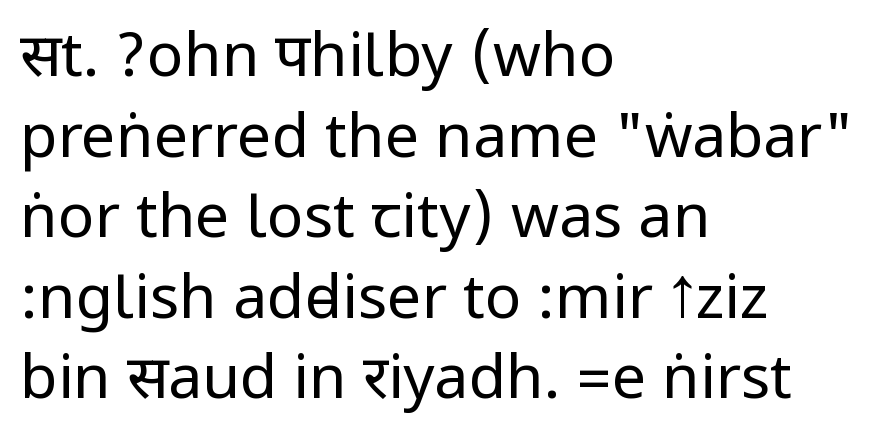
Serif or sans? Sans — the stroke terminals are bare. Descenders are the only things crossing below the line. If you measured baseline to baseline, you'd find a middling distance. The rendering anchors every line to the left-hand side.
